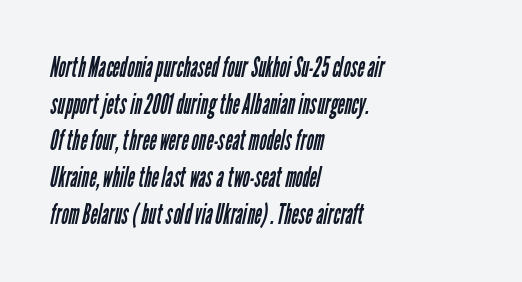
The image shows 28 px regular-weight, condensed sans-serif type; set left-aligned, normal line spacing (1.31x), normal letter spacing, not underlined; low stroke contrast and a medium x-height.
